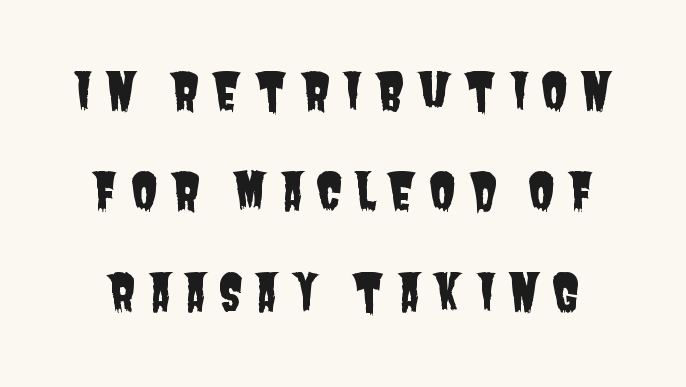
{"serif": "no", "width": "condensed", "stroke_contrast": "low", "x_height": "large", "monospaced": "no", "underline": "no", "align": "center", "line_spacing": "loose", "line_spacing_ratio": 2.01, "letter_spacing": "wide", "letter_spacing_em": 0.23, "glyph_px": 50}
